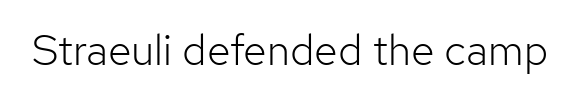
{"serif": "no", "italic": "no", "bold": "no", "weight": "light", "width": "normal", "stroke_contrast": "low", "x_height": "medium", "monospaced": "no", "underline": "no", "letter_spacing": "normal", "letter_spacing_em": 0.0, "glyph_px": 43}
